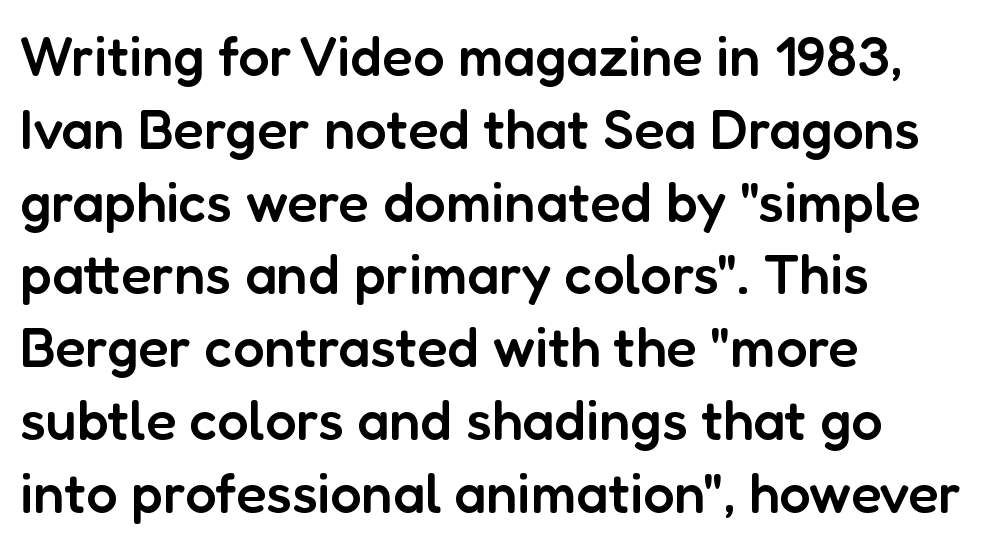
{"serif": "no", "italic": "no", "bold": "semi", "weight": "semibold", "width": "normal", "stroke_contrast": "low", "x_height": "medium", "monospaced": "no", "underline": "no", "align": "left", "line_spacing": "normal", "line_spacing_ratio": 1.3, "letter_spacing": "normal", "letter_spacing_em": 0.0, "glyph_px": 56}
